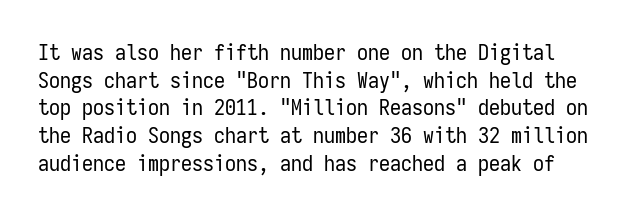
Q: Is the text bold? A: No.
Q: Is the text italic (slanted)? A: No, it is upright.
Q: Is the text underlined? A: No.
Q: Is the spacing between letters normal or unusually wide? A: Normal.
Q: Is the spacing between lines tight, normal or loose? A: Normal.
